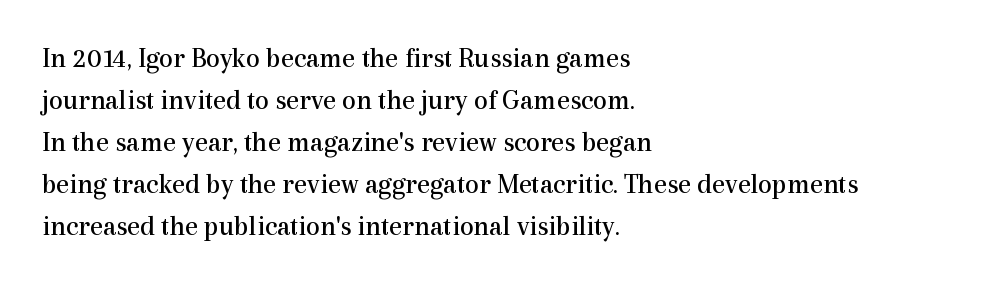
Each line starts at the same left margin while the right side varies. Characters remain perfectly vertical along every line. The passage shown is not bold in any degree. These lines are composed in type with serifs. Standard letterfit; no display-style spreading of the glyphs.
